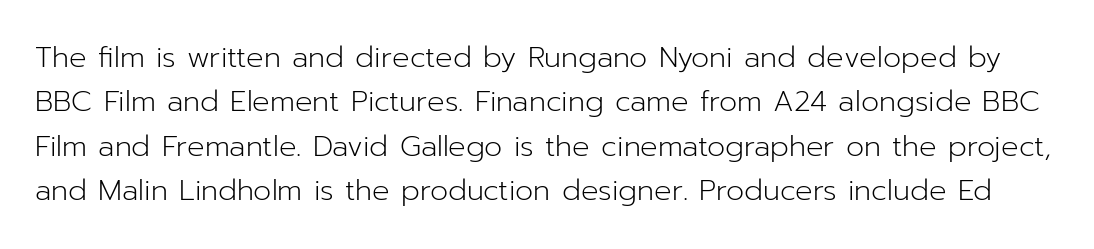
Q: Is the text bold? A: No.
Q: Is the text italic (slanted)? A: No, it is upright.
Q: Is the typeface a serif or a sans-serif typeface? A: Sans-serif.
Q: Is the text underlined? A: No.
Q: Is the spacing between letters normal or unusually wide? A: Normal.
Q: Is the spacing between lines tight, normal or loose? A: Normal.
Q: Width (condensed, normal, or wide)? A: Normal.
Q: Stroke contrast? A: Low.
Q: x-height? A: Medium.
Q: Monospaced? A: No.
